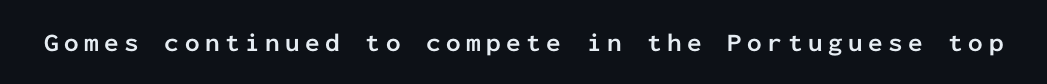
Heft: maximum for text — a bold. Letters rest on an invisible, unmarked baseline. The passage shown has open, widely tracked lettering throughout. Every character sits straight up, as roman type does.
